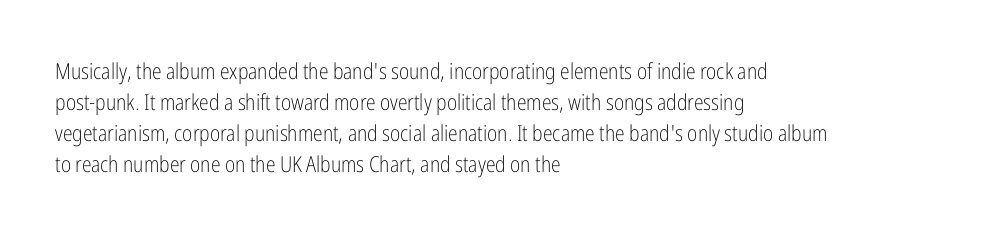
The words here are not underlined. Default kerning and tracking; the words read as compact shapes. The paragraph shown leans on its left margin. Posture: straight, roman, zero tilt. Vertical stems look standard width or narrower in stroke. Vertical spacing — default.
